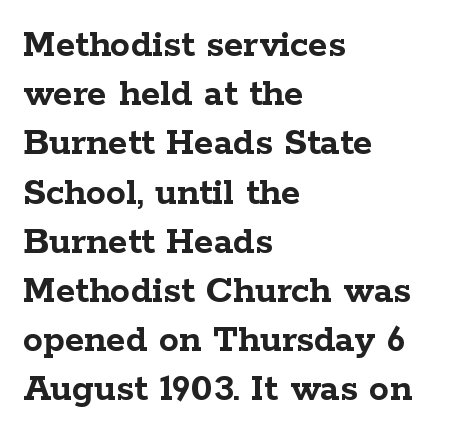
Q: Is the text bold? A: Yes.
Q: Is the text italic (slanted)? A: No, it is upright.
Q: Is the typeface a serif or a sans-serif typeface? A: Serif.
Q: Is the text underlined? A: No.
Q: How is the paragraph aligned? A: Left-aligned.
Q: Is the spacing between letters normal or unusually wide? A: Normal.
Q: Width (condensed, normal, or wide)? A: Wide.
Q: Stroke contrast? A: Low.
Q: x-height? A: Medium.
Q: Monospaced? A: No.
